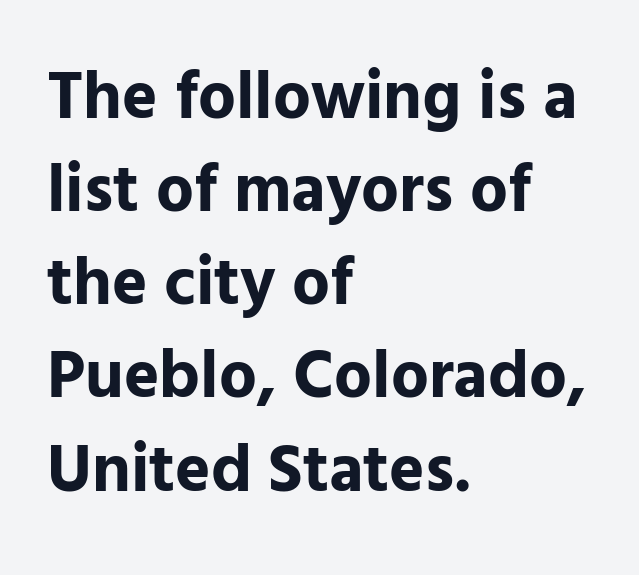
The passage shown stacks its lines at a standard gap. These words are printed bold, with thick strokes throughout. If you drew a line through each stem, it would be perfectly vertical. Nobody touched the tracking dial on this one. Observe the absence of serifs on each vertical stroke in this sample.
